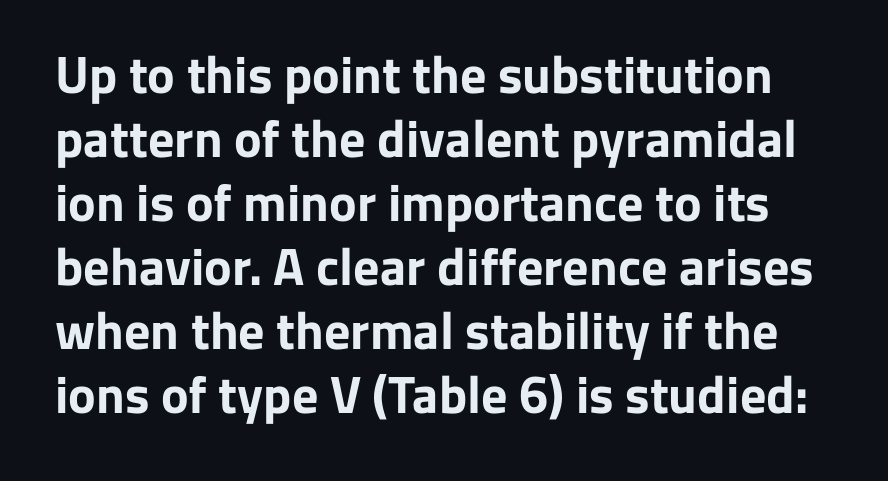
{"serif": "no", "italic": "no", "bold": "yes", "weight": "bold", "width": "normal", "stroke_contrast": "low", "x_height": "medium", "monospaced": "no", "underline": "no", "line_spacing_ratio": 1.23, "letter_spacing": "normal", "letter_spacing_em": 0.0, "glyph_px": 52}
